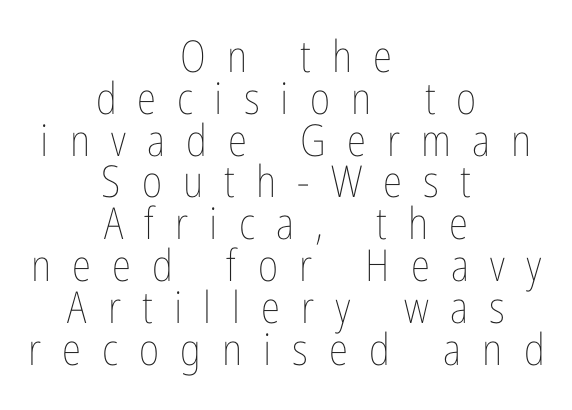
Q: Is the text bold? A: No.
Q: Is the text italic (slanted)? A: No, it is upright.
Q: Is the text underlined? A: No.
Q: How is the paragraph aligned? A: Centered.
Q: Is the spacing between letters normal or unusually wide? A: Unusually wide.
Q: Is the spacing between lines tight, normal or loose? A: Tight.
Q: Width (condensed, normal, or wide)? A: Condensed.
Q: Stroke contrast? A: Low.
Q: x-height? A: Medium.
Q: Monospaced? A: No.
